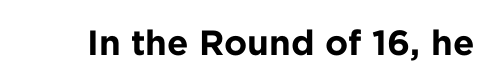
The image shows 35 px bold sans-serif type, upright; set normal letter spacing, not underlined; low stroke contrast and a medium x-height.
